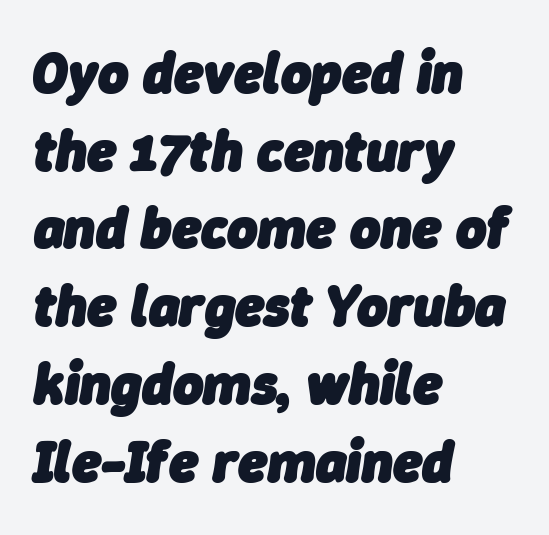
Q: Is the text bold? A: Yes.
Q: Is the text italic (slanted)? A: Yes, it leans right by about 9 degrees.
Q: Is the text underlined? A: No.
Q: How is the paragraph aligned? A: Left-aligned.
Q: Is the spacing between letters normal or unusually wide? A: Normal.
Q: Is the spacing between lines tight, normal or loose? A: Normal.
Q: Width (condensed, normal, or wide)? A: Normal.
Q: Stroke contrast? A: Low.
Q: x-height? A: Medium.
Q: Monospaced? A: No.
